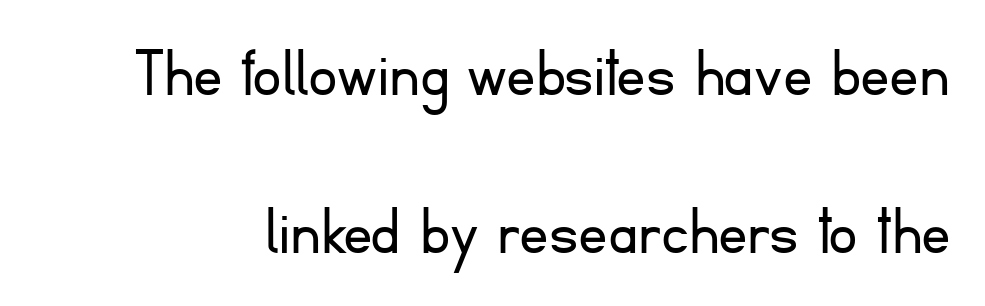
No feet cap the strokes, marking this as sans-serif type. Interline gaps are noticeably wide in this sample. Varying glyph widths throughout — classic text-font behaviour. Lines of text with bare space underneath. It's the straight-up-and-down kind of type.
